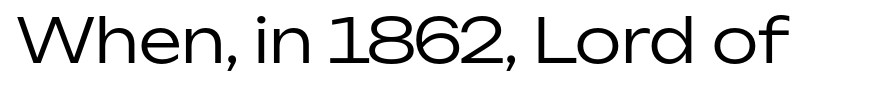
The image shows 61 px regular-weight sans-serif type, upright; set normal letter spacing, not underlined; low stroke contrast and a medium x-height.
